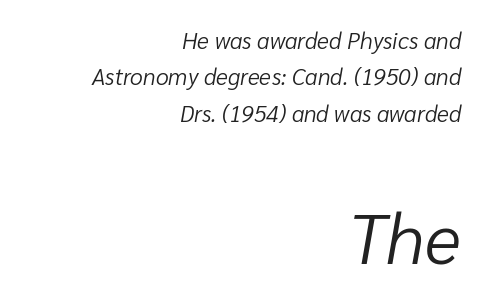
The image shows 70 px light type, italic (leaning right); set right-aligned, normal line spacing (1.58x), normal letter spacing, not underlined; the second (bottom) block is 3.04x larger; low stroke contrast and a medium x-height.
